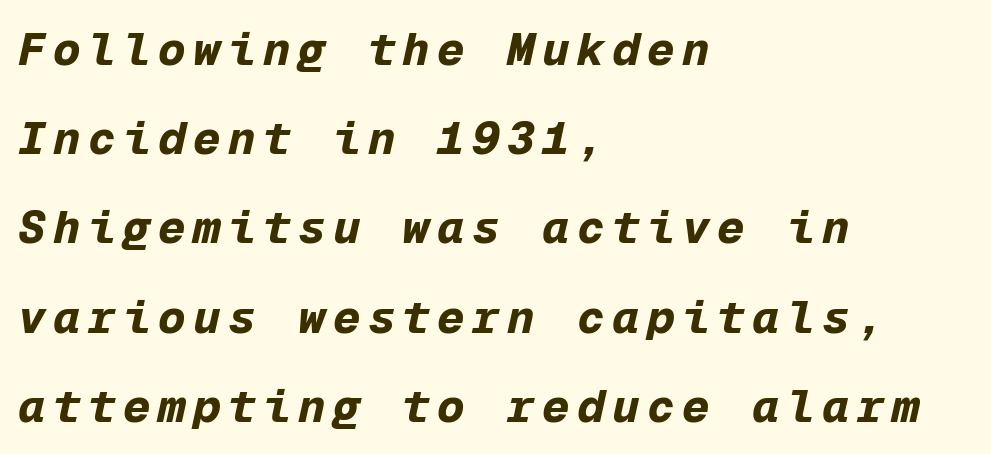
Q: Is the text bold? A: Yes.
Q: Is the text italic (slanted)? A: Yes, it leans right by about 12 degrees.
Q: Is the text underlined? A: No.
Q: How is the paragraph aligned? A: Left-aligned.
Q: Is the spacing between lines tight, normal or loose? A: Loose.
Q: Width (condensed, normal, or wide)? A: Normal.
Q: Stroke contrast? A: Low.
Q: x-height? A: Medium.
Q: Monospaced? A: Yes.
